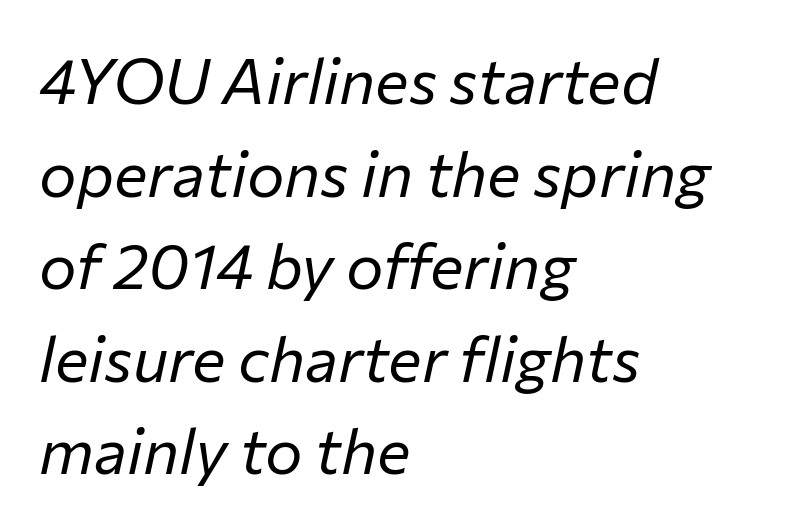
The gaps between neighbouring characters are ordinary and unremarkable. The cut favours lightness, reaching ordinary text weight at its darkest. Compared with a centered layout, this one pins lines to the left instead. Only glyphs here, with clear space below each row. You could not count columns in this text — the font is proportionally spaced.
